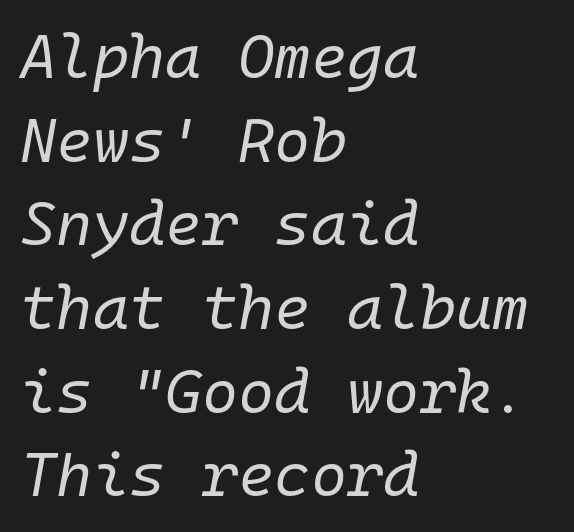
Q: Is the text bold? A: No.
Q: Is the text italic (slanted)? A: Yes, it leans right by about 10 degrees.
Q: Is the text underlined? A: No.
Q: How is the paragraph aligned? A: Left-aligned.
Q: Is the spacing between letters normal or unusually wide? A: Normal.
Q: Is the spacing between lines tight, normal or loose? A: Normal.
Q: Width (condensed, normal, or wide)? A: Normal.
Q: Stroke contrast? A: Low.
Q: x-height? A: Medium.
Q: Monospaced? A: Yes.
